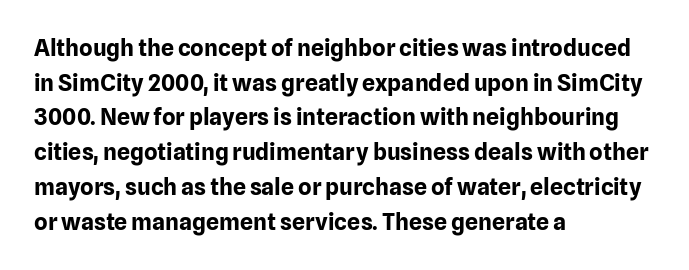
Every stem runs plumb, perpendicular to the baseline. The typesetting leans heavy: a genuine bold. Anything drawn beneath the words? Only blank space. The paragraph shown leans on its left margin. In terms of letterspacing, this is plain default setting. The space between consecutive lines is moderate.
